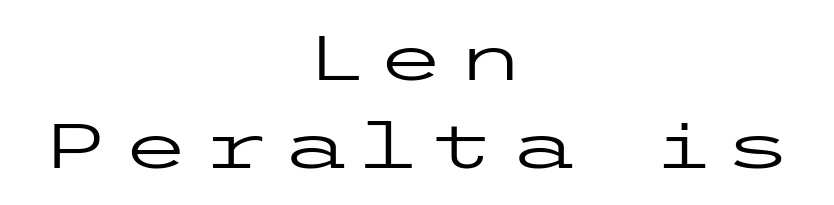
The image shows 63 px regular-weight, wide sans-serif type, upright; set centered, normal line spacing (1.4x), not underlined; low stroke contrast and a medium x-height.
